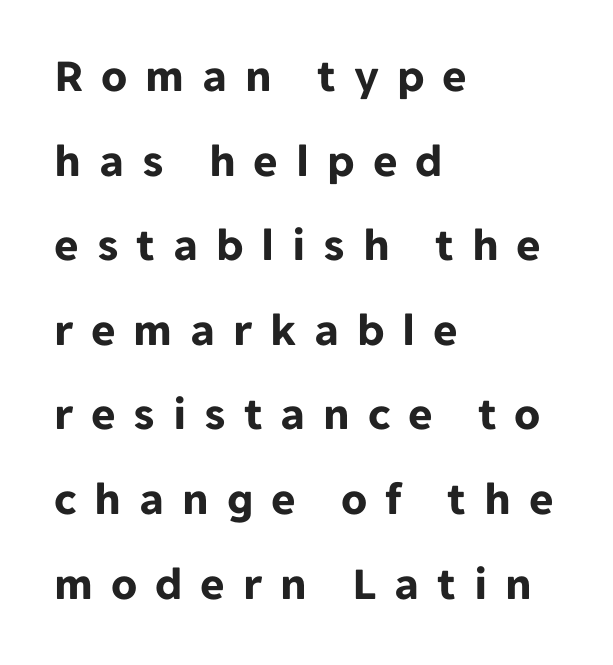
The image shows 47 px bold sans-serif type, upright; set left-aligned, line spacing 1.8x, unusually wide letter spacing (+0.38 em), not underlined; low stroke contrast and a medium x-height.
